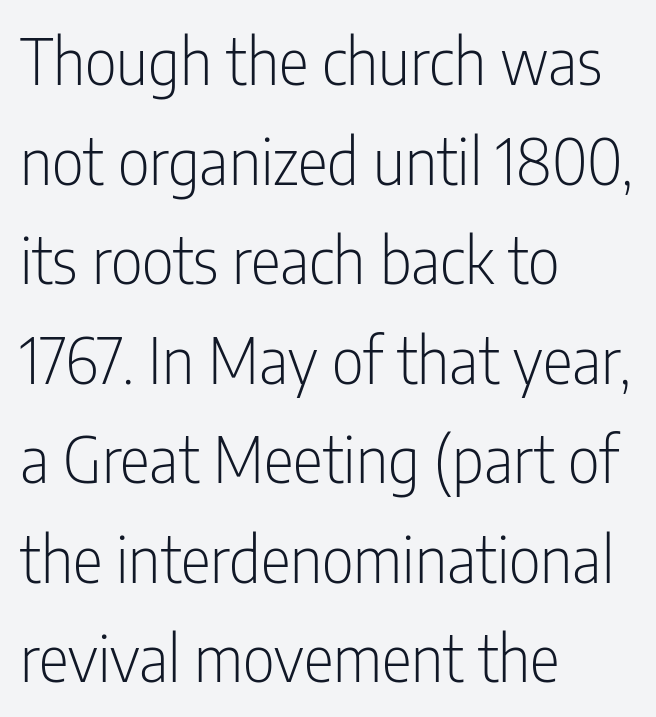
The image shows 63 px light, condensed sans-serif type, upright; set left-aligned, normal line spacing (1.58x), normal letter spacing, not underlined; low stroke contrast and a medium x-height.
